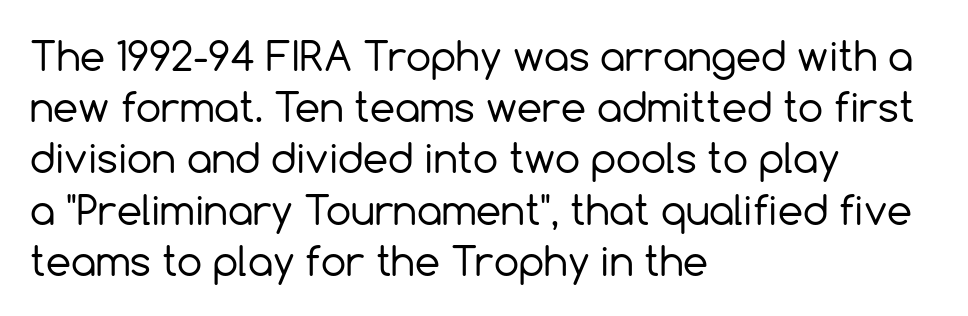
The letters look calm and open, with moderate or lighter stems. Words appear dense and cohesive because spacing is normal. Does the type have serifs? No, each stem ends abruptly. Every character sits straight up, as roman type does. Line starts are locked; line ends wander. Do the characters align in a grid? No, the font is proportional.
